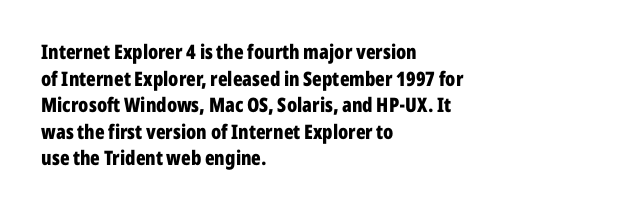
The typography opts for an upright posture over an oblique one. A classic flush-left, rag-right setting is used for this passage. Words appear dense and cohesive because spacing is normal. A full-strength bold gives these letters their thick strokes. Rule under the text: the space is simply empty.
